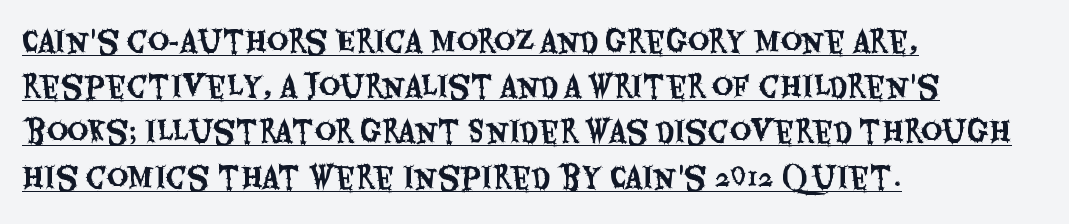
Q: Is the text italic (slanted)? A: No, it is upright.
Q: Is the typeface a serif or a sans-serif typeface? A: Sans-serif.
Q: Is the text underlined? A: Yes.
Q: How is the paragraph aligned? A: Left-aligned.
Q: Is the spacing between letters normal or unusually wide? A: Normal.
Q: Is the spacing between lines tight, normal or loose? A: Normal.
Q: Width (condensed, normal, or wide)? A: Condensed.
Q: Stroke contrast? A: Medium.
Q: x-height? A: Large.
Q: Monospaced? A: No.
